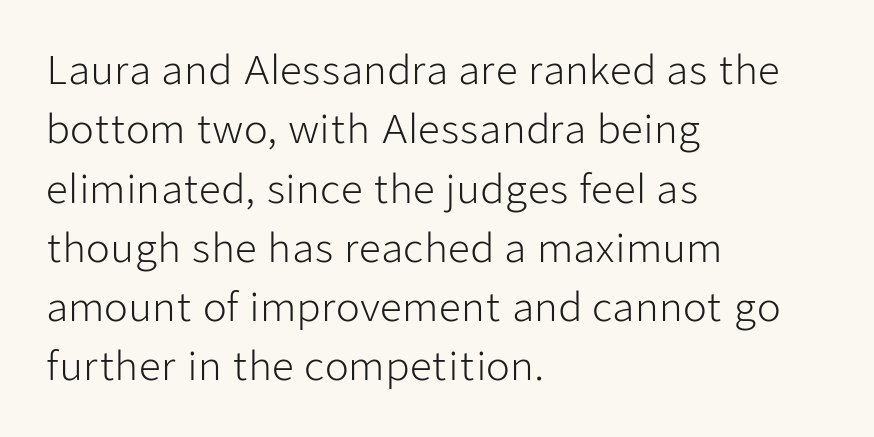
The image shows 39 px light sans-serif type, upright; set left-aligned, normal line spacing (1.52x), normal letter spacing, not underlined; low stroke contrast and a medium x-height.
